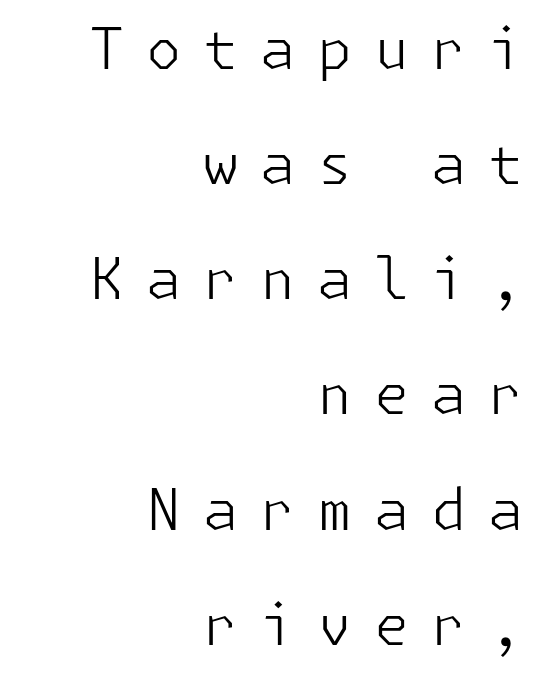
{"serif": "no", "italic": "no", "bold": "no", "weight": "light", "width": "normal", "stroke_contrast": "low", "x_height": "medium", "underline": "no", "align": "right", "line_spacing": "loose", "line_spacing_ratio": 2.02, "letter_spacing": "wide", "letter_spacing_em": 0.38, "glyph_px": 57}
